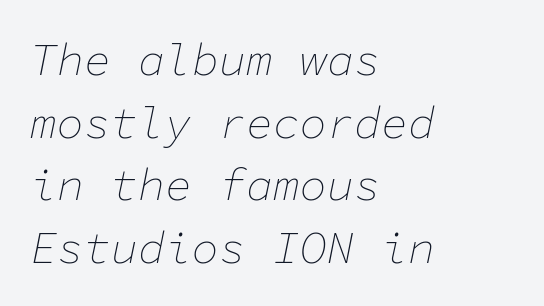
{"italic": "yes", "lean": "right", "slant_degrees": 11, "bold": "no", "weight": "thin", "width": "normal", "stroke_contrast": "low", "x_height": "medium", "monospaced": "yes", "underline": "no", "align": "left", "line_spacing": "normal", "line_spacing_ratio": 1.39, "letter_spacing": "normal", "letter_spacing_em": 0.0, "glyph_px": 45}
